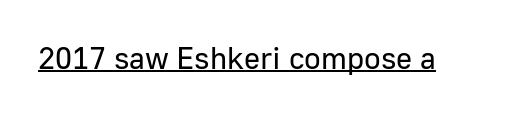
Counters stay open thanks to moderate or lighter strokes. I'd call this a sans setting — the letters go barefoot. This rendering features underlined lettering. The line texture is even and compact thanks to regular tracking. In terms of posture, this sample is upright.
